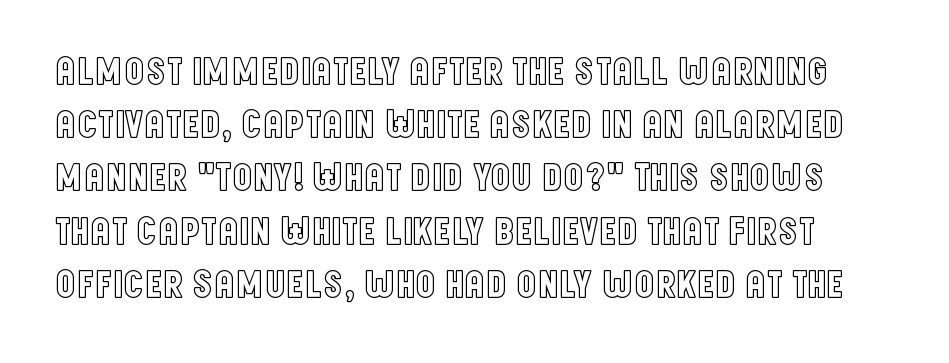
{"italic": "no", "width": "condensed", "x_height": "large", "monospaced": "no", "underline": "no", "line_spacing": "normal", "line_spacing_ratio": 1.33, "letter_spacing": "normal", "letter_spacing_em": 0.0, "glyph_px": 40}
